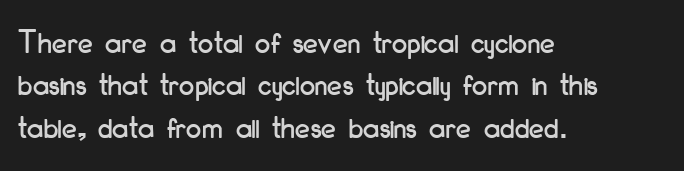
{"serif": "no", "italic": "no", "width": "condensed", "stroke_contrast": "low", "x_height": "small", "monospaced": "no", "underline": "no", "align": "left", "line_spacing": "normal", "line_spacing_ratio": 1.25, "letter_spacing": "normal", "letter_spacing_em": 0.0, "glyph_px": 34}
